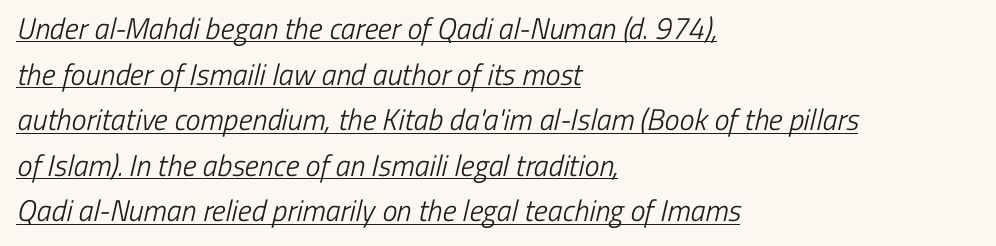
The image shows 30 px light, condensed sans-serif type; set left-aligned, normal line spacing (1.52x), normal letter spacing, underlined; low stroke contrast and a medium x-height.
